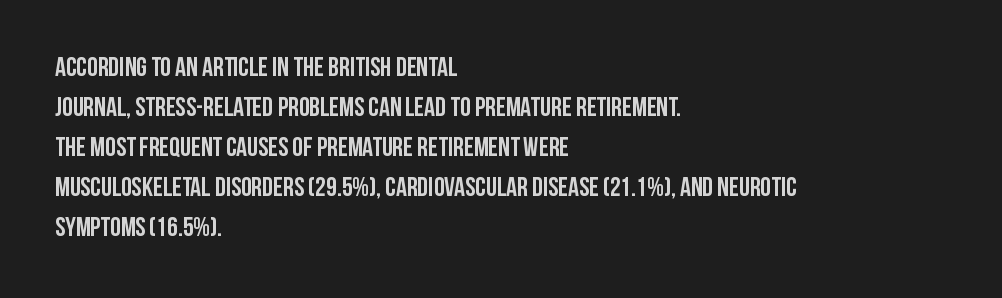
A student would call this left alignment; a typographer would say flush left, rag right. Lines of text with bare space underneath. Does the weight exceed regular? Yes, all the way to bold. Posture: vertical. The rows are spaced the way most documents space them. In terms of letterspacing, this is plain default setting.
